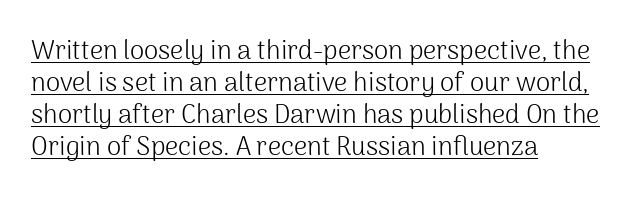
The specimen includes a rule beneath the text block's lines. Horizontally, the lines are justified to the leading edge only. How are the letters spaced? Ordinarily, with no added tracking. Letters have the restrained weight of plain body copy at most.
